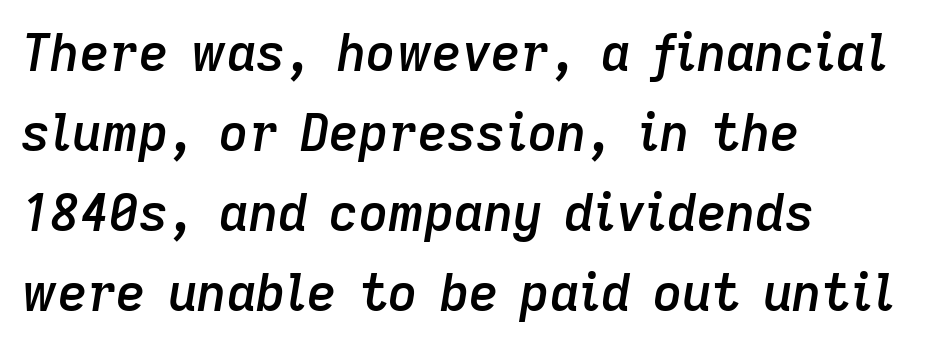
{"italic": "yes", "lean": "right", "slant_degrees": 9, "bold": "semi", "weight": "semibold", "width": "normal", "stroke_contrast": "low", "x_height": "medium", "monospaced": "no", "underline": "no", "align": "left", "line_spacing": "normal", "line_spacing_ratio": 1.57, "letter_spacing": "normal", "letter_spacing_em": 0.0, "glyph_px": 51}
